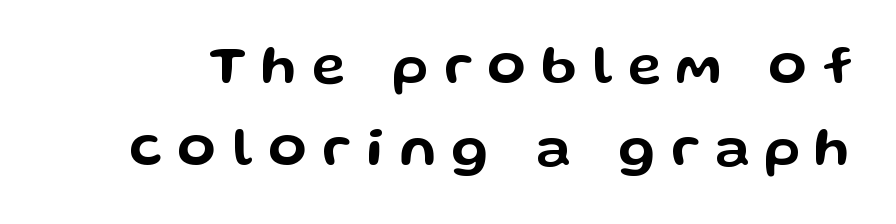
The letterforms stand isolated, each surrounded by extra space. These lines are rendered in a variable-pitch font. Check where the strokes stop: nothing finishes them off — pure sans. Does the lettering tilt? It doesn't — this is upright. Quick note: interline space is typical. Clear beneath every line of the passage.
